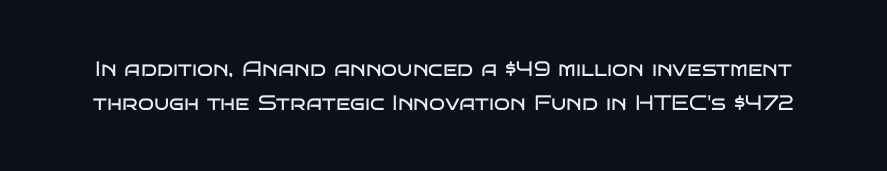
The image shows 21 px text type, upright; set normal line spacing (1.6x), normal letter spacing, not underlined.
